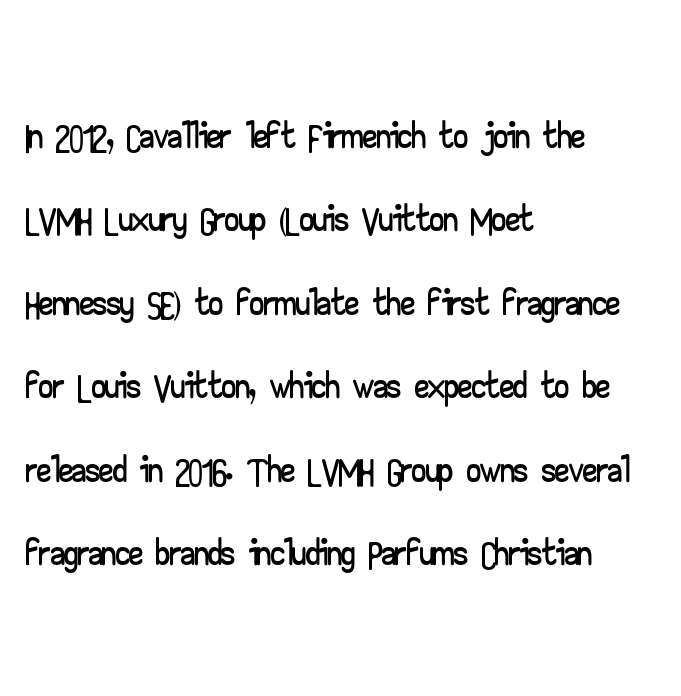
Q: Is the text italic (slanted)? A: No, it is upright.
Q: Is the typeface a serif or a sans-serif typeface? A: Sans-serif.
Q: Is the text underlined? A: No.
Q: How is the paragraph aligned? A: Left-aligned.
Q: Is the spacing between letters normal or unusually wide? A: Normal.
Q: Is the spacing between lines tight, normal or loose? A: Normal.
Q: Width (condensed, normal, or wide)? A: Wide.
Q: Stroke contrast? A: Low.
Q: x-height? A: Small.
Q: Monospaced? A: No.
